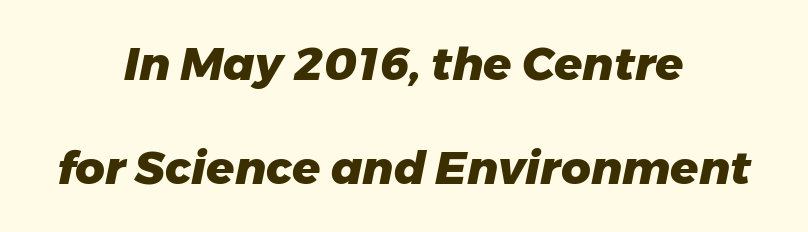
No extra tracking has been applied to these lines. The glyphs look as if they've been sheared to an angle. The passage shown stacks its lines with a broad gap. The text block is weighted toward neither margin, spreading evenly from the middle.
